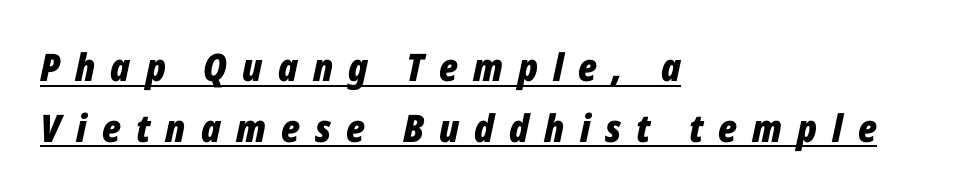
Q: Is the text bold? A: Yes.
Q: Is the text italic (slanted)? A: Yes, it leans right by about 12 degrees.
Q: Is the text underlined? A: Yes.
Q: How is the paragraph aligned? A: Left-aligned.
Q: Is the spacing between letters normal or unusually wide? A: Unusually wide.
Q: Is the spacing between lines tight, normal or loose? A: Normal.
Q: Width (condensed, normal, or wide)? A: Condensed.
Q: Stroke contrast? A: Low.
Q: x-height? A: Medium.
Q: Monospaced? A: No.
